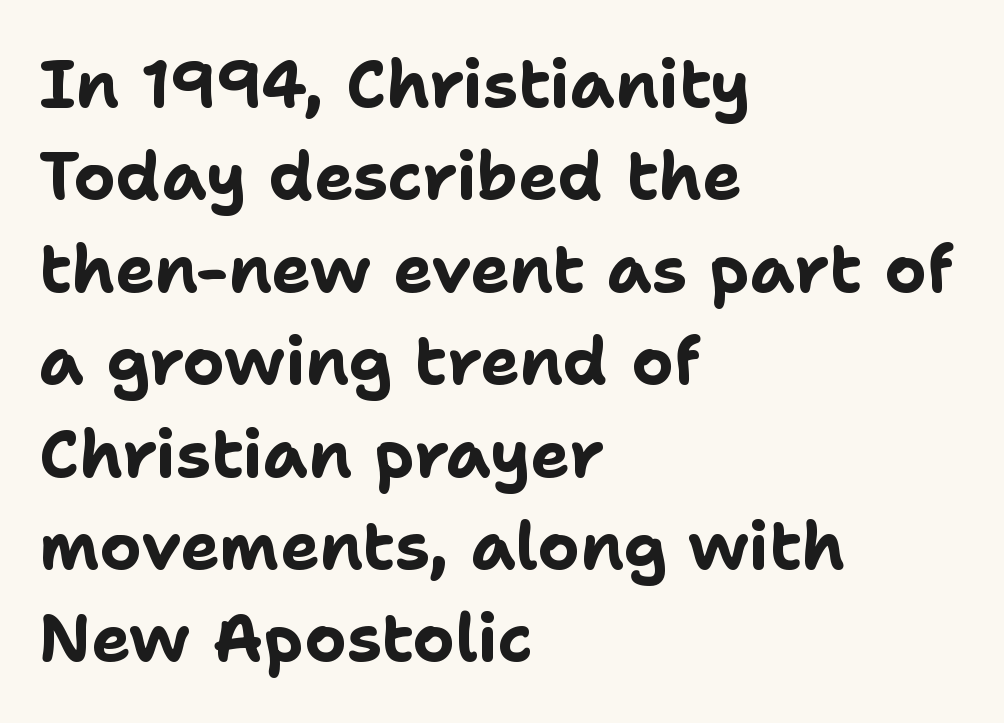
Descenders are the only things crossing below the line. The font's upright variant was chosen for this text. Horizontal alignment here is leftward, the default for most running prose. A typesetter would label this face a sans.
